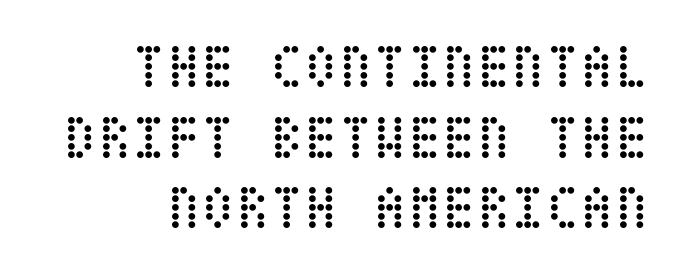
Summary of weight: not heavy and not bold. You can tell it's not italic because the verticals are truly vertical. No word sits above an underline. Tracking here is standard; glyphs follow each other at the usual distance.
